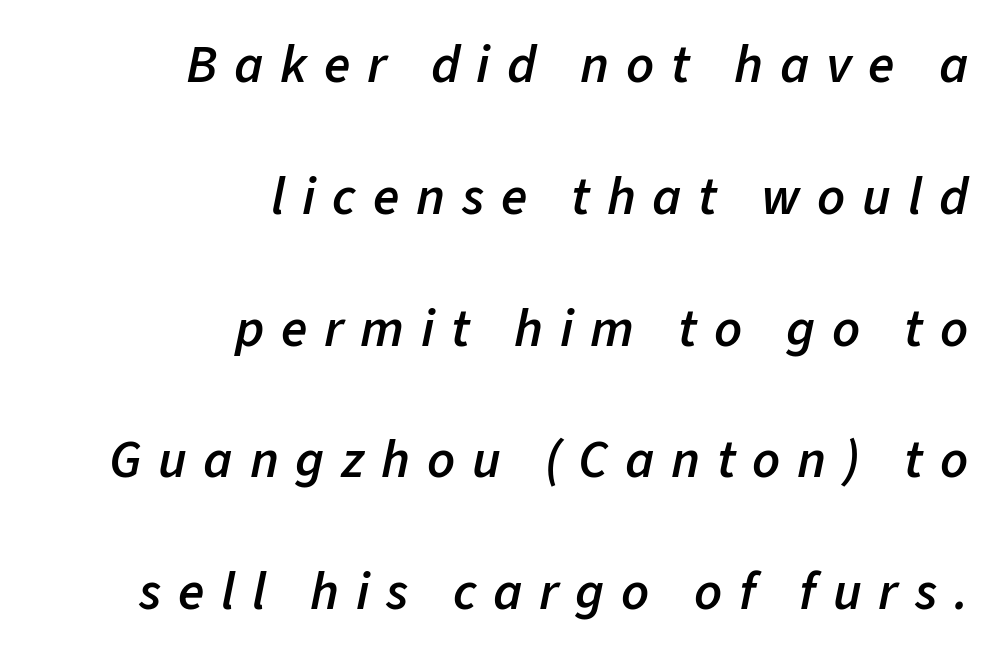
The image shows 54 px semibold type, italic (leaning right); set right-aligned, loose line spacing (2.44x), unusually wide letter spacing (+0.31 em), not underlined; low stroke contrast and a medium x-height.
